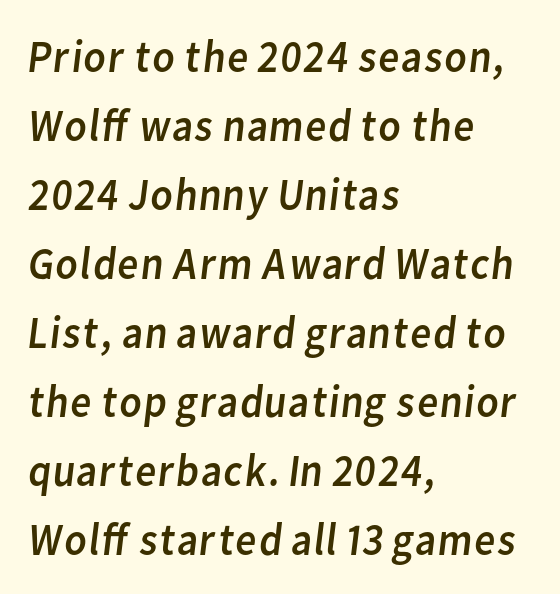
The image shows 46 px regular-weight sans-serif type; set left-aligned, normal line spacing (1.5x), normal letter spacing, not underlined; low stroke contrast and a medium x-height.
